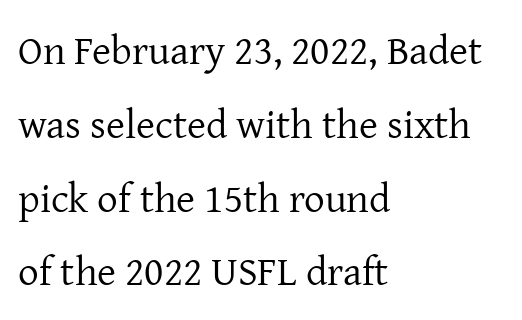
The image shows 41 px regular-weight serif type, upright; set left-aligned, line spacing 1.8x, normal letter spacing, not underlined; low stroke contrast and a medium x-height.
